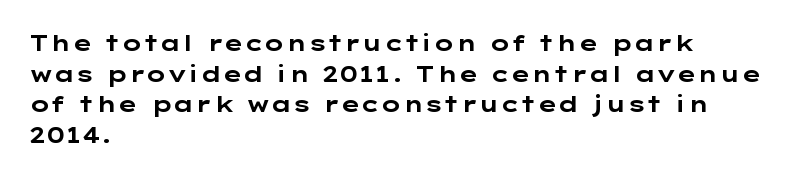
If you drew a line through each stem, it would be perfectly vertical. A normal amount of white space separates one row of letters from the next. Unmarked baselines from the first word to the last. Pretty heavy lettering here — definitely bold. The paragraph has a hard left edge and a soft right edge. These lines keep a tight, regular rhythm from letter to letter.
